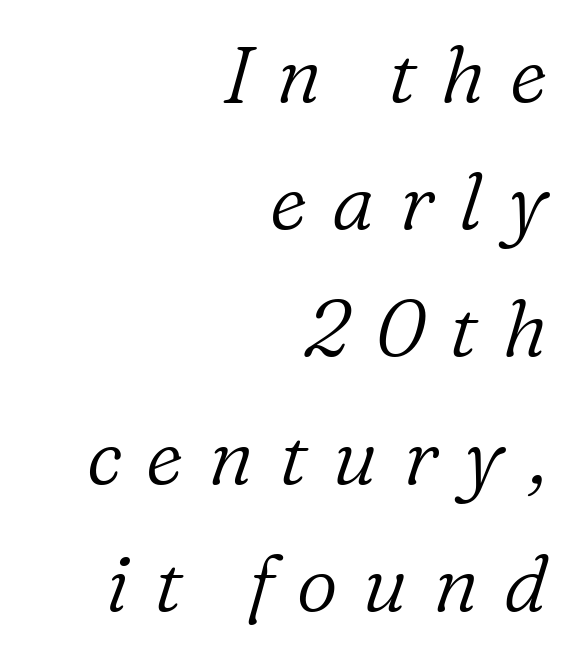
The words here are not underlined. The passage shown is typed in a proportional face where columns would drift. The font family rendered here belongs to the serif group. Which margin do the lines hug? The right one — the left edge is uneven. Style check: oblique.
